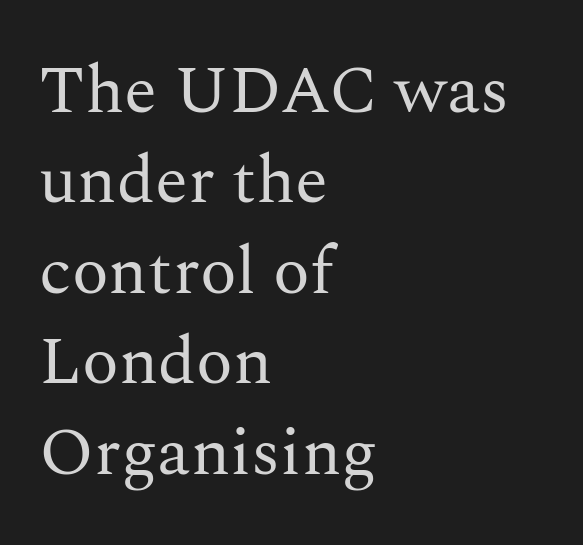
The image shows 68 px regular-weight serif type, upright; set left-aligned, normal line spacing (1.33x), normal letter spacing, not underlined; medium stroke contrast and a medium x-height.
